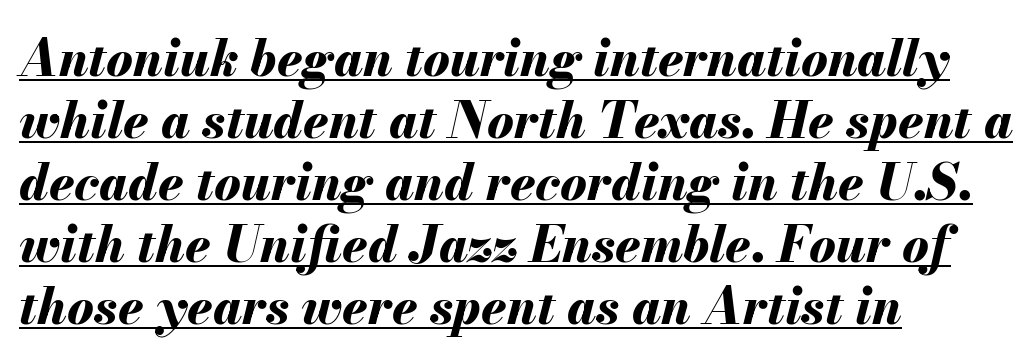
Q: Is the text bold? A: Yes.
Q: Is the text italic (slanted)? A: Yes, it leans right by about 13 degrees.
Q: Is the text underlined? A: Yes.
Q: How is the paragraph aligned? A: Left-aligned.
Q: Is the spacing between letters normal or unusually wide? A: Normal.
Q: Width (condensed, normal, or wide)? A: Normal.
Q: Stroke contrast? A: Medium.
Q: x-height? A: Small.
Q: Monospaced? A: No.
